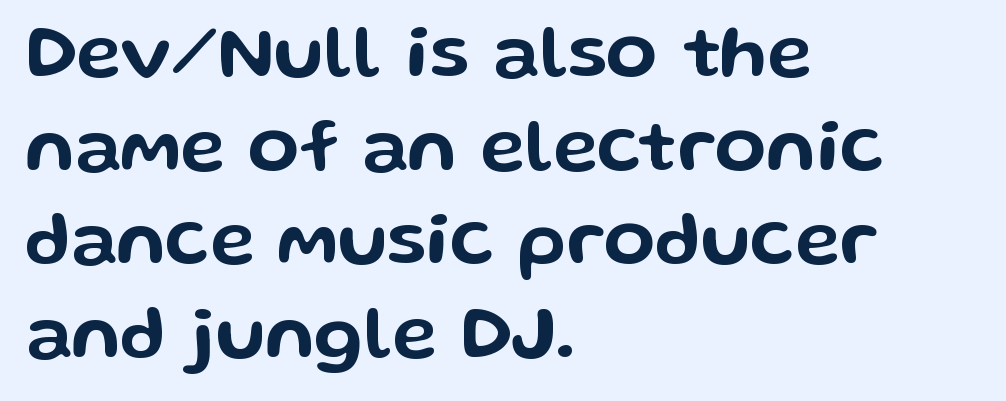
Q: Is the text italic (slanted)? A: No, it is upright.
Q: Is the typeface a serif or a sans-serif typeface? A: Sans-serif.
Q: Is the text underlined? A: No.
Q: How is the paragraph aligned? A: Left-aligned.
Q: Is the spacing between letters normal or unusually wide? A: Normal.
Q: Is the spacing between lines tight, normal or loose? A: Normal.
Q: Width (condensed, normal, or wide)? A: Wide.
Q: Stroke contrast? A: Low.
Q: x-height? A: Medium.
Q: Monospaced? A: No.
